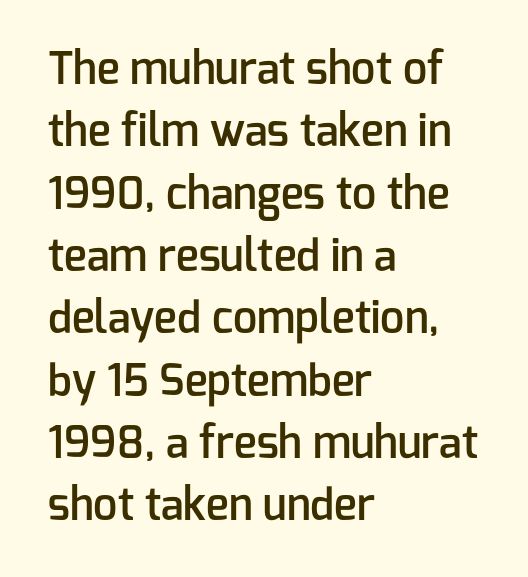
The image shows 43 px semibold sans-serif type, upright; set left-aligned, normal line spacing (1.45x), normal letter spacing, not underlined; low stroke contrast and a medium x-height.
